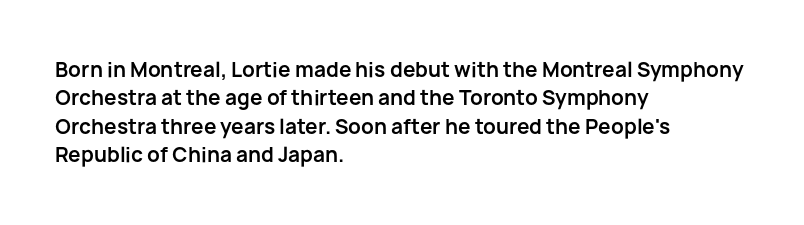
Has an underline been added? It has not. Here the glyphs are tracked normally, forming tight word shapes. Compared with typical paragraphs, the rows here are spaced about the same. The characters look thick and weighty, a clear bold.
